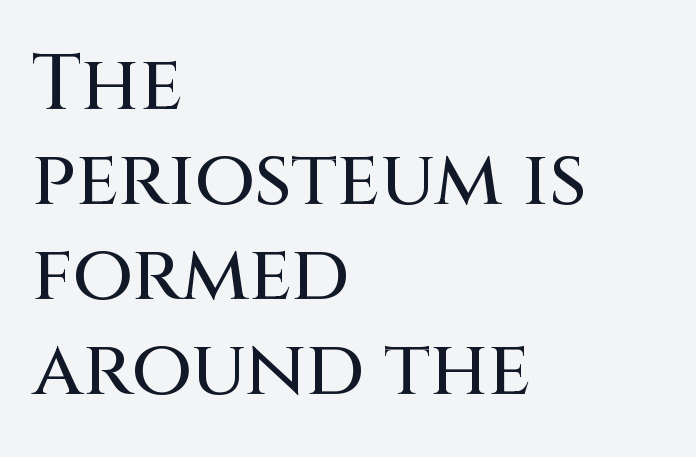
The image shows 78 px sans-serif type, upright; set left-aligned, line spacing 1.22x, normal letter spacing, not underlined; medium stroke contrast and a large x-height.
